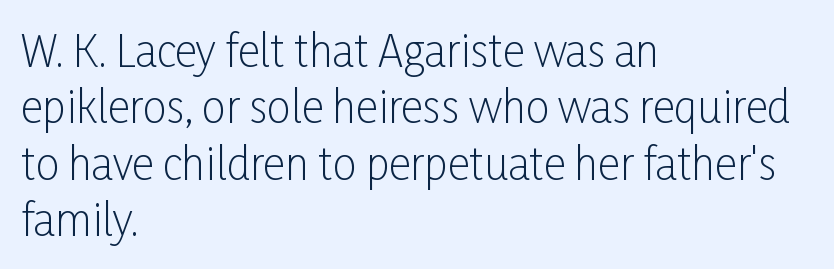
This sample has the flowing, uneven cadence of proportional lettering. The space directly below the letters is spotless. These lines stack with their left ends in a neat column. This rendering leaves character spacing at its baseline value. Notice how the stems are strictly vertical — no italics here. This rendering employs a face without finishing strokes, i.e., a sans-serif.
